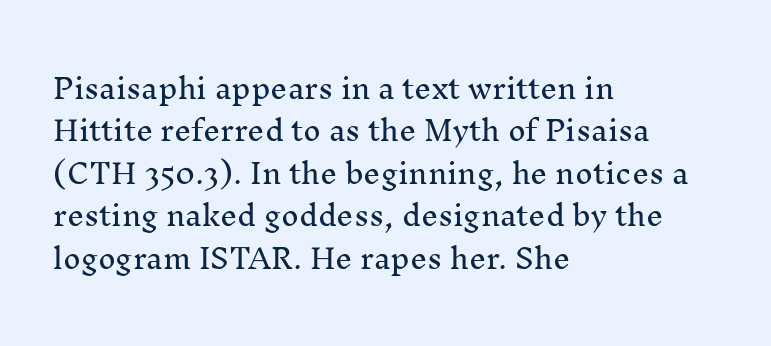
Q: Is the text italic (slanted)? A: No, it is upright.
Q: Is the text underlined? A: No.
Q: How is the paragraph aligned? A: Left-aligned.
Q: Is the spacing between letters normal or unusually wide? A: Normal.
Q: Is the spacing between lines tight, normal or loose? A: Normal.
